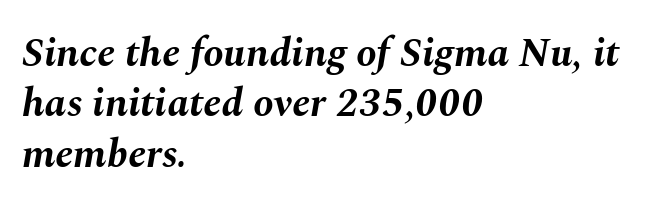
{"italic": "yes", "lean": "right", "slant_degrees": 10, "bold": "yes", "weight": "bold", "width": "normal", "stroke_contrast": "medium", "x_height": "medium", "monospaced": "no", "underline": "no", "align": "left", "line_spacing_ratio": 1.23, "letter_spacing": "normal", "letter_spacing_em": 0.0, "glyph_px": 41}
